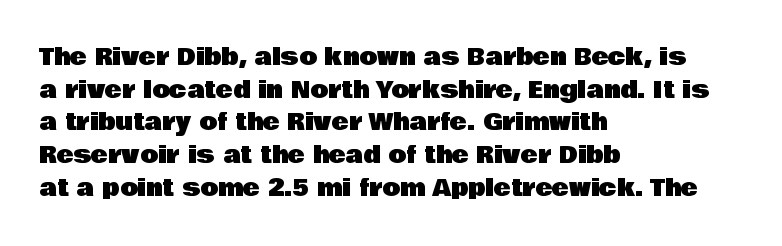
The image shows 23 px text type, upright; set left-aligned, normal line spacing (1.42x), normal letter spacing, not underlined.
